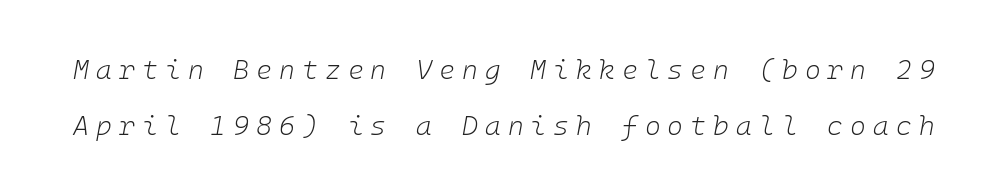
{"italic": "yes", "lean": "right", "slant_degrees": 10, "bold": "no", "underline": "no", "line_spacing": "loose", "line_spacing_ratio": 2.09, "letter_spacing": "wide", "letter_spacing_em": 0.26, "glyph_px": 27}
